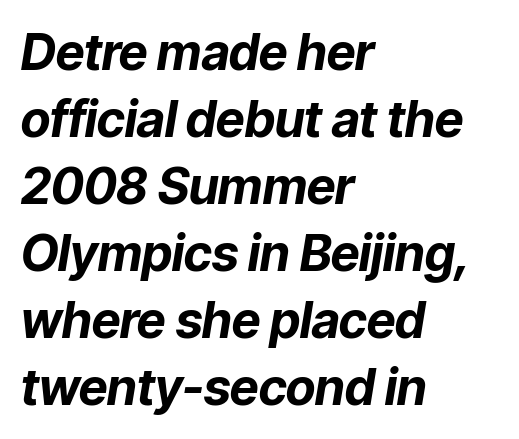
{"italic": "yes", "lean": "right", "slant_degrees": 9, "bold": "yes", "weight": "bold", "width": "normal", "stroke_contrast": "low", "x_height": "medium", "monospaced": "no", "underline": "no", "align": "left", "line_spacing": "normal", "line_spacing_ratio": 1.34, "letter_spacing": "normal", "letter_spacing_em": 0.0, "glyph_px": 50}
